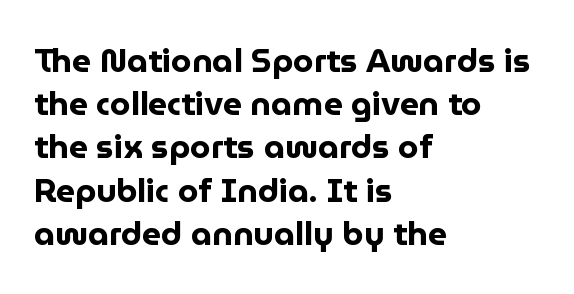
Q: Is the text bold? A: Yes.
Q: Is the text italic (slanted)? A: No, it is upright.
Q: Is the typeface a serif or a sans-serif typeface? A: Sans-serif.
Q: Is the text underlined? A: No.
Q: How is the paragraph aligned? A: Left-aligned.
Q: Is the spacing between letters normal or unusually wide? A: Normal.
Q: Is the spacing between lines tight, normal or loose? A: Normal.
Q: Width (condensed, normal, or wide)? A: Normal.
Q: Stroke contrast? A: Low.
Q: x-height? A: Medium.
Q: Monospaced? A: No.
